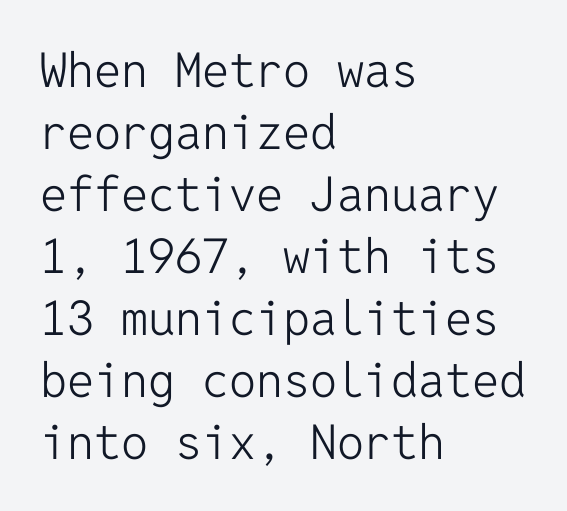
{"serif": "no", "italic": "no", "bold": "no", "weight": "light", "width": "normal", "stroke_contrast": "low", "x_height": "medium", "monospaced": "yes", "underline": "no", "align": "left", "line_spacing": "normal", "line_spacing_ratio": 1.29, "letter_spacing": "normal", "letter_spacing_em": 0.0, "glyph_px": 48}
